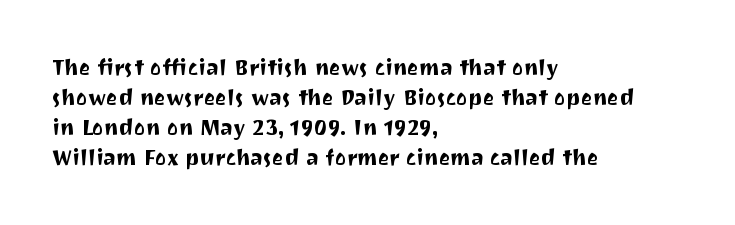
{"italic": "no", "underline": "no", "align": "left", "line_spacing": "normal", "line_spacing_ratio": 1.36, "letter_spacing": "normal", "letter_spacing_em": 0.0, "glyph_px": 22}
